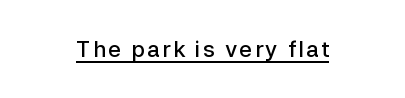
Q: Is the text bold? A: Semi-bold.
Q: Is the text italic (slanted)? A: No, it is upright.
Q: Is the text underlined? A: Yes.
